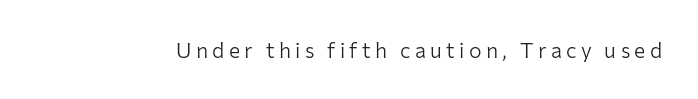
The image shows 21 px text type, upright; set unusually wide letter spacing (+0.21 em), not underlined.
